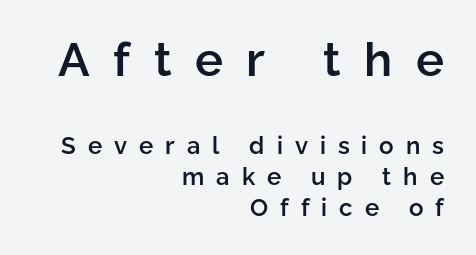
Only glyphs here, with clear space below each row. How would I describe the line gaps? Plain and ordinary. A typesetter would call this heavily tracked-out type. The ragged edge is on the left, which tells us the setting is flush right. Character widths vary here, with narrow letters taking less room than wide ones.
